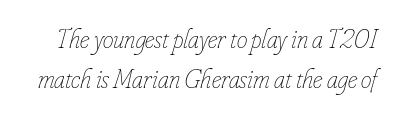
The image shows 27 px text type, italic (leaning right); set normal line spacing (1.5x), normal letter spacing, not underlined.
